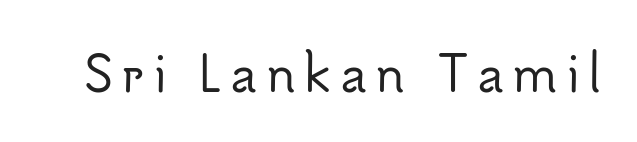
Q: Is the text italic (slanted)? A: No, it is upright.
Q: Is the typeface a serif or a sans-serif typeface? A: Sans-serif.
Q: Is the text underlined? A: No.
Q: Width (condensed, normal, or wide)? A: Normal.
Q: Stroke contrast? A: Low.
Q: x-height? A: Small.
Q: Monospaced? A: No.
